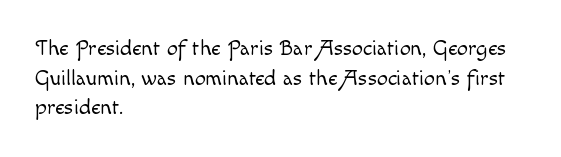
The image shows 22 px text type, upright; set left-aligned, normal line spacing (1.35x), normal letter spacing, not underlined.
